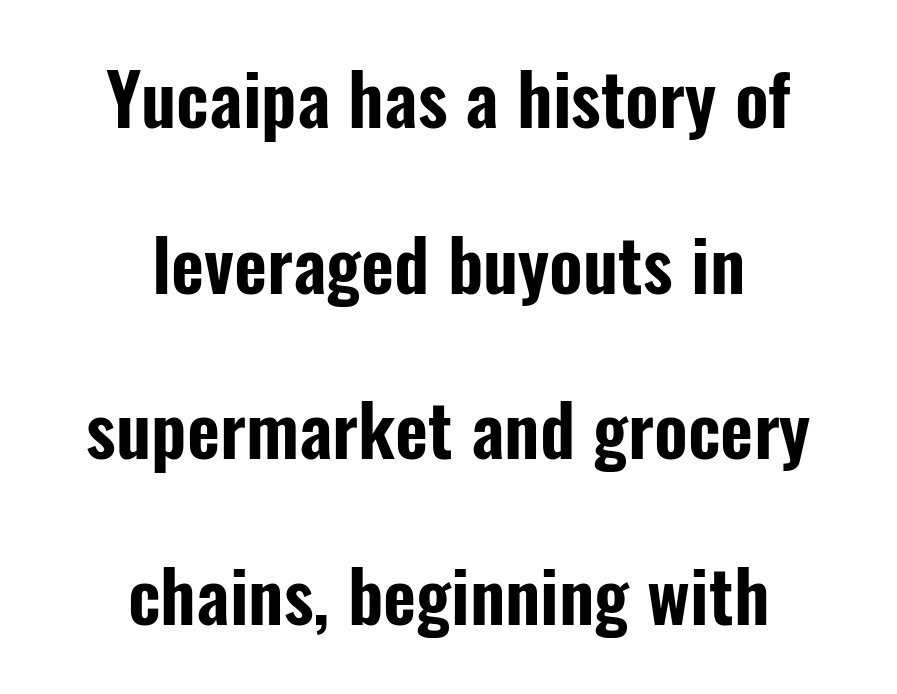
The image shows 72 px condensed sans-serif type, upright; set centered, loose line spacing (2.3x), normal letter spacing, not underlined; low stroke contrast and a medium x-height.
